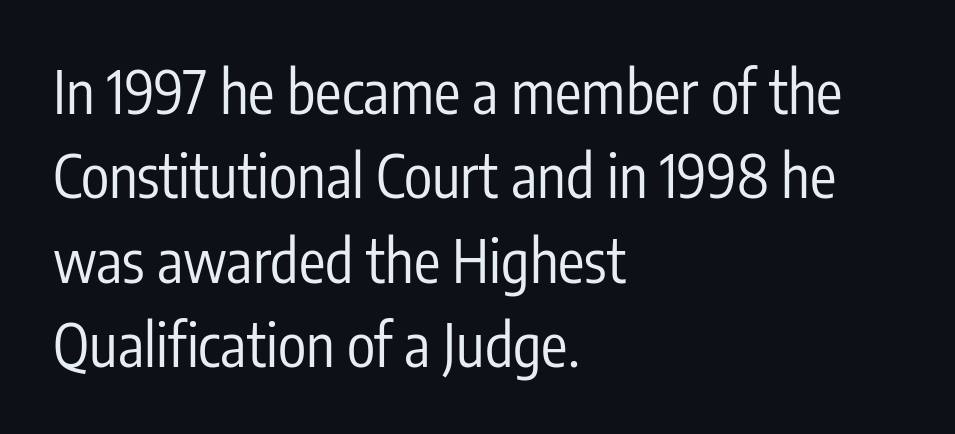
{"serif": "no", "italic": "no", "bold": "no", "weight": "regular", "width": "condensed", "stroke_contrast": "low", "x_height": "medium", "monospaced": "no", "underline": "no", "align": "left", "line_spacing": "normal", "line_spacing_ratio": 1.43, "letter_spacing": "normal", "letter_spacing_em": 0.0, "glyph_px": 59}
